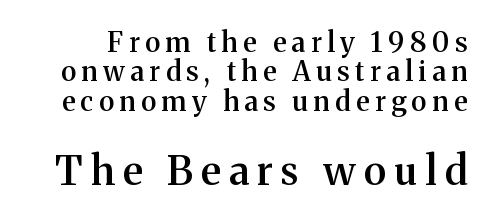
Slightly chunky letters — semibold, I'd say, not full bold. Unlike italic type, these characters show no tilt at all. A typesetter would call this proportional, since set widths differ per character. Block two is the big one; block one sits smaller above it. Students, observe: this is what under-led, compact text looks like. Each word looks stretched out because of the extra space between its letters.
